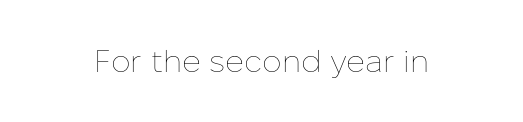
Tall strokes in this sample are plumb rather than angled. Plain, unruled lines of type. No chunkiness to these letters — they're not bold. Looks like regular typesetting: each glyph gets only the width it needs.
